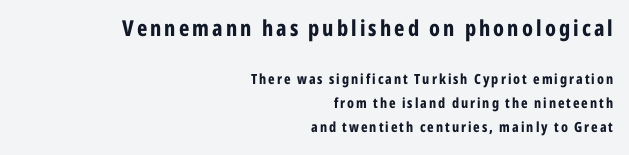
Plain, unruled lines of type. Caption: bold face, heavy strokes. The text block is weighted toward the right margin, trailing off unevenly leftward. Which chunk is bigger? The first one — the top block dwarfs the bottom. The axis of the letterforms is exactly vertical.
